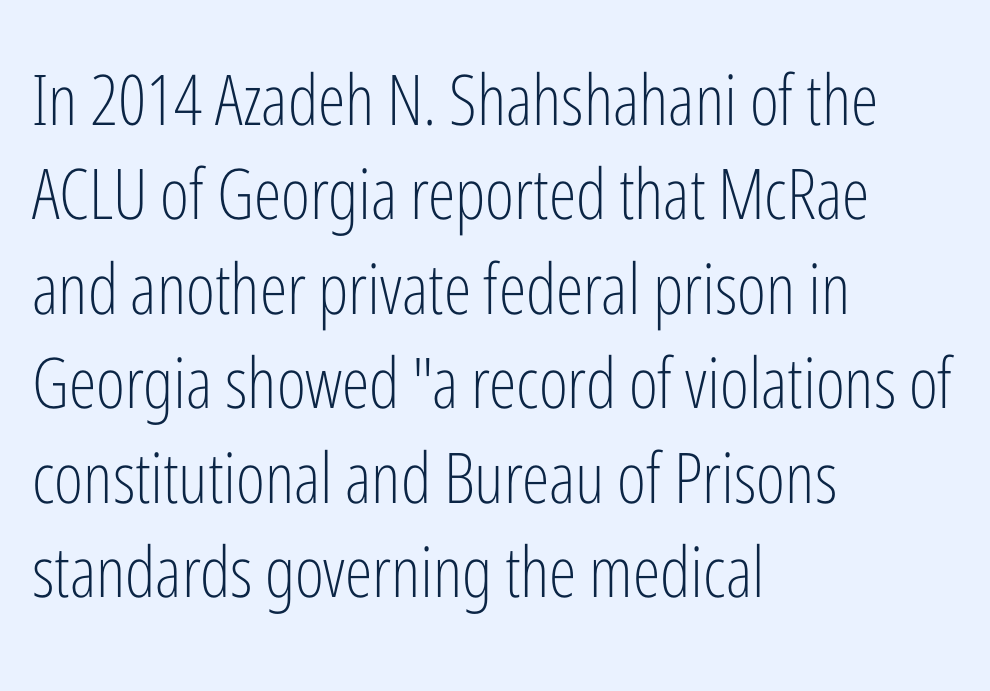
Q: Is the text bold? A: No.
Q: Is the text italic (slanted)? A: No, it is upright.
Q: Is the typeface a serif or a sans-serif typeface? A: Sans-serif.
Q: Is the text underlined? A: No.
Q: How is the paragraph aligned? A: Left-aligned.
Q: Is the spacing between letters normal or unusually wide? A: Normal.
Q: Is the spacing between lines tight, normal or loose? A: Normal.
Q: Width (condensed, normal, or wide)? A: Condensed.
Q: Stroke contrast? A: Low.
Q: x-height? A: Medium.
Q: Monospaced? A: No.
